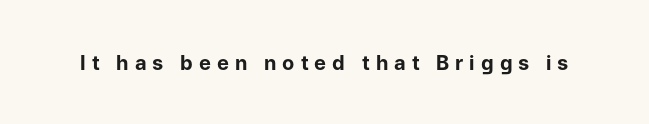
Characters follow at a spacing far wider than the type designer built in. The letters stand straight up with perfectly vertical stems. The zone under the glyphs is completely vacant. Weight: bold.
